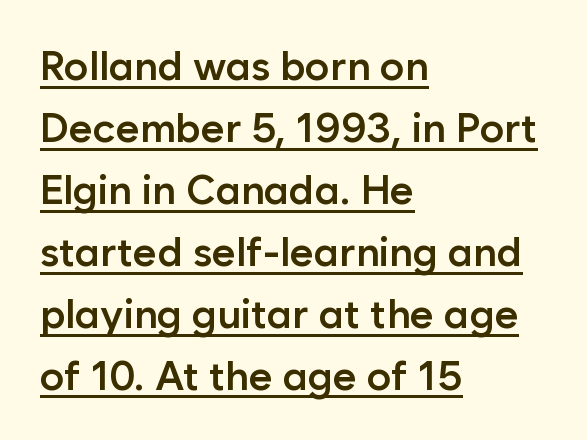
{"serif": "no", "italic": "no", "bold": "semi", "weight": "semibold", "width": "normal", "stroke_contrast": "low", "x_height": "medium", "monospaced": "no", "underline": "yes", "align": "left", "line_spacing": "normal", "line_spacing_ratio": 1.51, "letter_spacing": "normal", "letter_spacing_em": 0.0, "glyph_px": 41}
